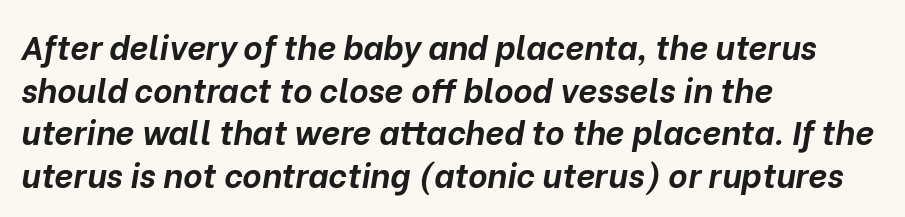
The image shows 33 px bold type, italic (leaning right); set left-aligned, normal line spacing (1.29x), normal letter spacing, not underlined; low stroke contrast and a medium x-height.
